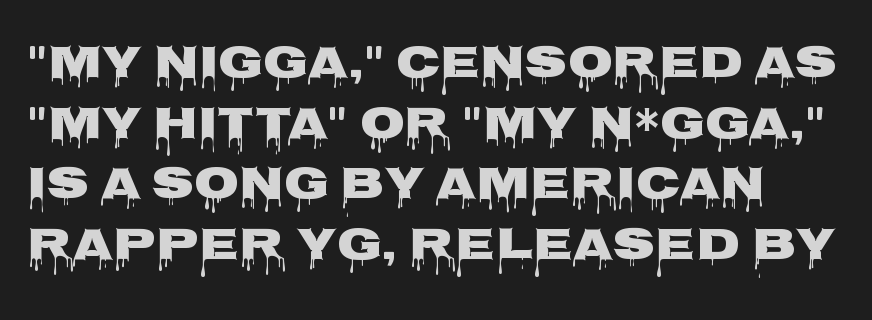
Q: Is the text bold? A: Yes.
Q: Is the text italic (slanted)? A: No, it is upright.
Q: Is the typeface a serif or a sans-serif typeface? A: Sans-serif.
Q: Is the text underlined? A: No.
Q: Is the spacing between letters normal or unusually wide? A: Normal.
Q: Is the spacing between lines tight, normal or loose? A: Normal.
Q: Width (condensed, normal, or wide)? A: Wide.
Q: Stroke contrast? A: Low.
Q: x-height? A: Large.
Q: Monospaced? A: No.
